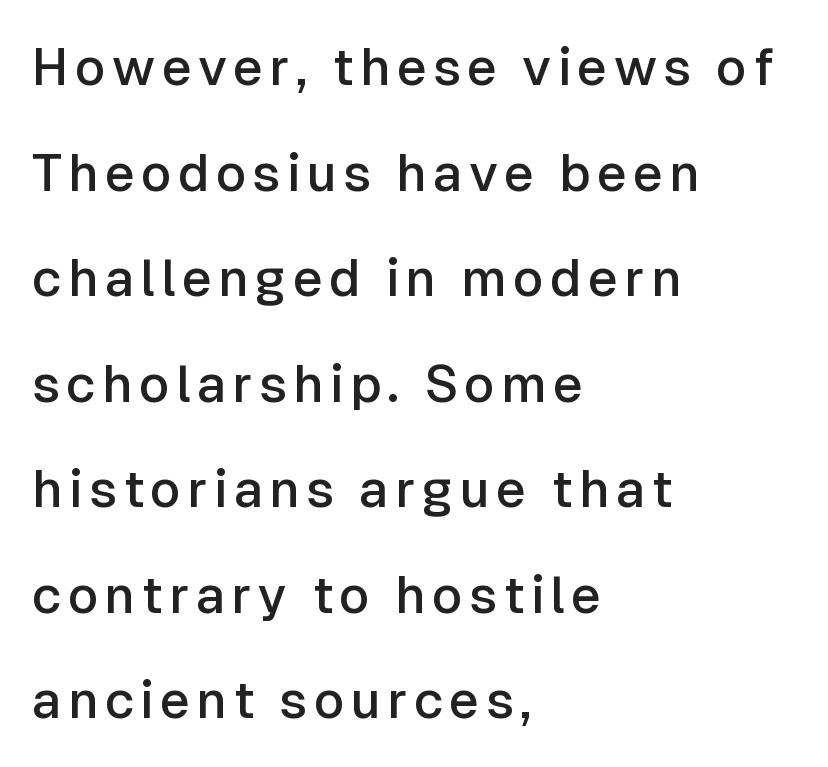
The image shows 52 px semibold sans-serif type, upright; set left-aligned, loose line spacing (2.03x), not underlined; low stroke contrast and a medium x-height.
